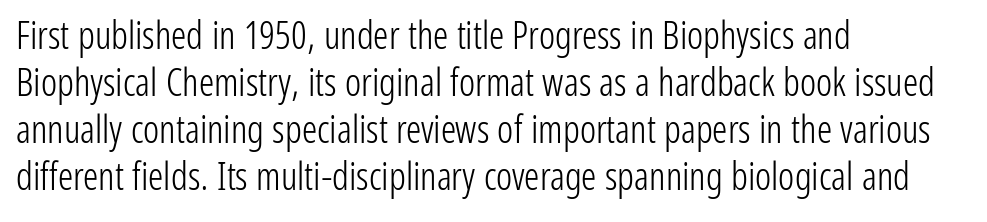
The image shows 38 px light, condensed sans-serif type, upright; set left-aligned, line spacing 1.24x, normal letter spacing, not underlined; low stroke contrast and a medium x-height.
